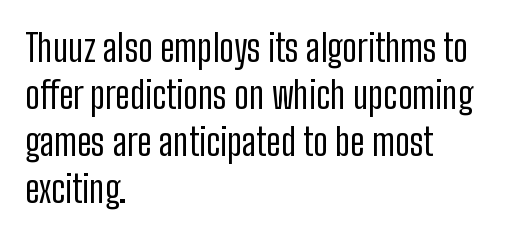
{"serif": "no", "italic": "no", "bold": "no", "weight": "regular", "width": "condensed", "stroke_contrast": "low", "x_height": "medium", "monospaced": "no", "underline": "no", "align": "left", "line_spacing": "normal", "line_spacing_ratio": 1.27, "letter_spacing": "normal", "letter_spacing_em": 0.0, "glyph_px": 37}
